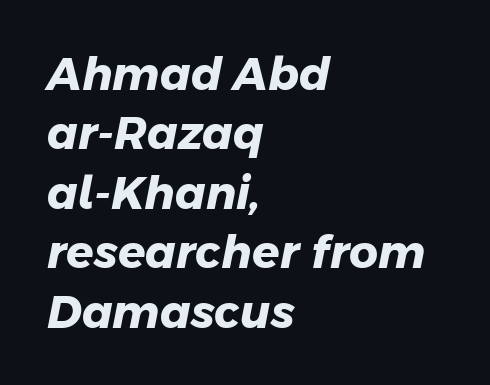
Q: Is the text bold? A: Yes.
Q: Is the typeface a serif or a sans-serif typeface? A: Sans-serif.
Q: Is the text underlined? A: No.
Q: How is the paragraph aligned? A: Left-aligned.
Q: Is the spacing between letters normal or unusually wide? A: Normal.
Q: Is the spacing between lines tight, normal or loose? A: Normal.
Q: Width (condensed, normal, or wide)? A: Normal.
Q: Stroke contrast? A: Low.
Q: x-height? A: Medium.
Q: Monospaced? A: No.
